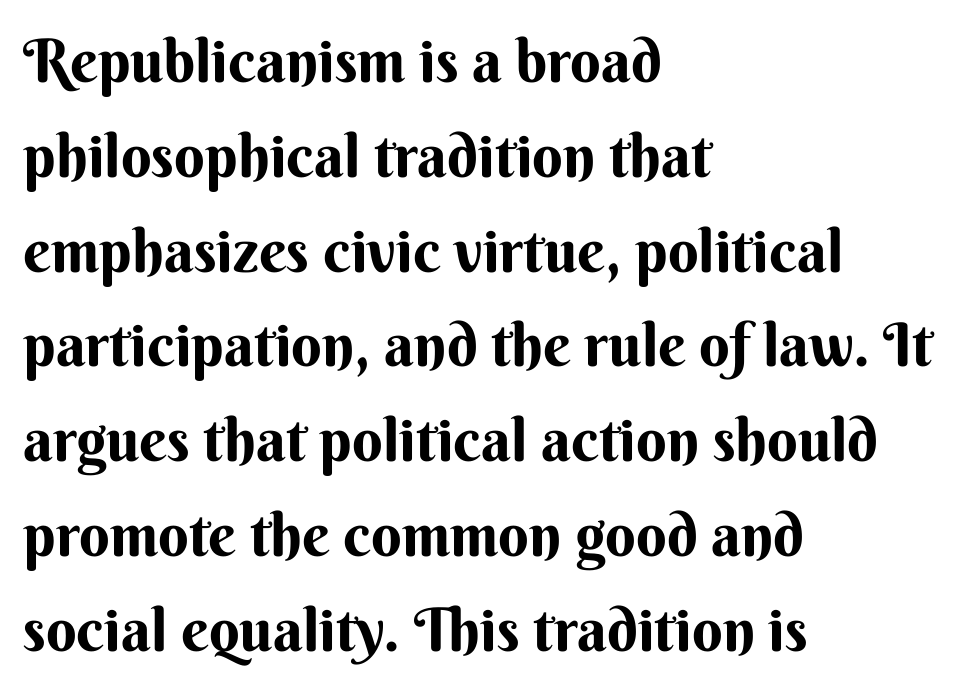
The image shows 60 px sans-serif type, upright; set left-aligned, normal line spacing (1.58x), normal letter spacing, not underlined; medium stroke contrast and a small x-height.
